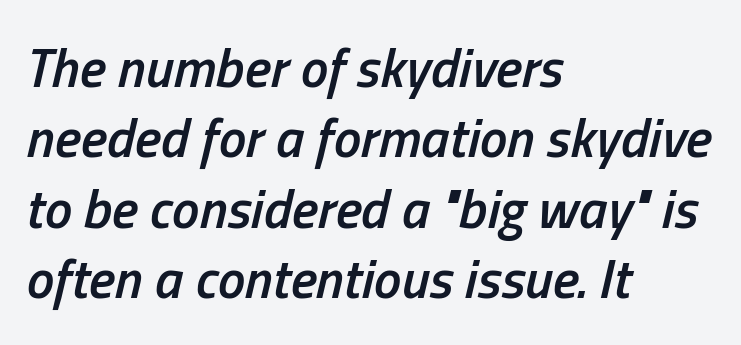
{"italic": "yes", "lean": "right", "slant_degrees": 13, "bold": "semi", "weight": "semibold", "width": "condensed", "stroke_contrast": "low", "x_height": "medium", "monospaced": "no", "underline": "no", "align": "left", "line_spacing": "normal", "line_spacing_ratio": 1.28, "letter_spacing": "normal", "letter_spacing_em": 0.0, "glyph_px": 55}
